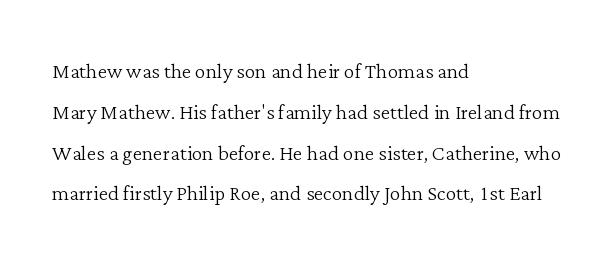
Q: Is the text bold? A: No.
Q: Is the text italic (slanted)? A: No, it is upright.
Q: Is the text underlined? A: No.
Q: How is the paragraph aligned? A: Left-aligned.
Q: Is the spacing between letters normal or unusually wide? A: Normal.
Q: Is the spacing between lines tight, normal or loose? A: Normal.
